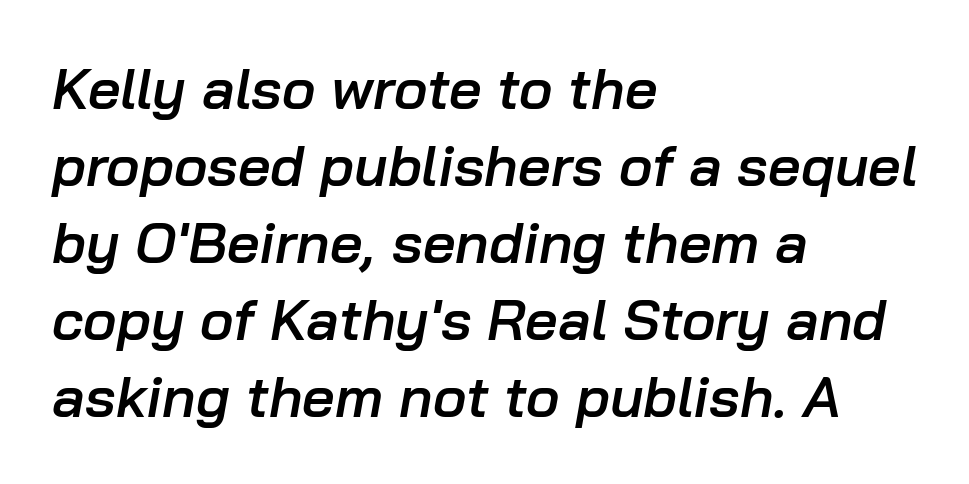
The image shows 57 px semibold type, italic (leaning right); set left-aligned, normal line spacing (1.35x), normal letter spacing, not underlined; low stroke contrast and a medium x-height.
